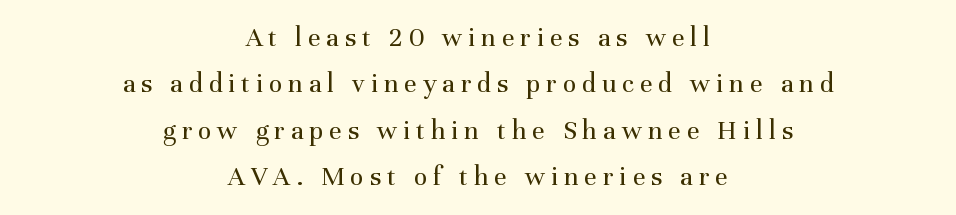
The image shows 28 px regular-weight serif type, upright; set centered, normal line spacing (1.66x), unusually wide letter spacing (+0.21 em), not underlined; medium stroke contrast and a medium x-height.
